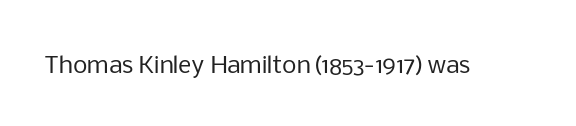
Q: Is the text bold? A: No.
Q: Is the text italic (slanted)? A: No, it is upright.
Q: Is the text underlined? A: No.
Q: Is the spacing between letters normal or unusually wide? A: Normal.
